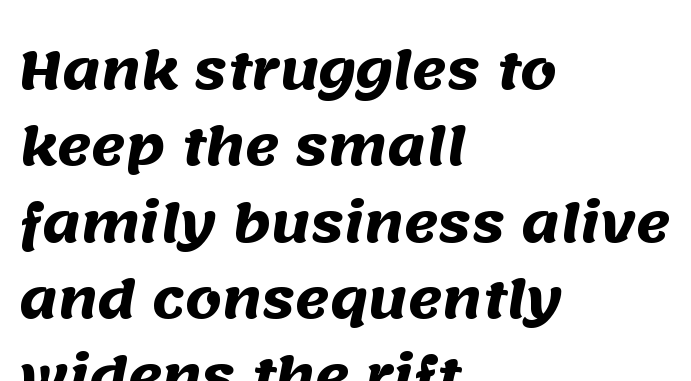
The face used here is a sans, in the tradition of grotesques and geometrics. Words appear dense and cohesive because spacing is normal. Honestly, there is no underline to notice here at all. The line-height multiplier appears to be the usual default. Character widths vary here, with narrow letters taking less room than wide ones.
